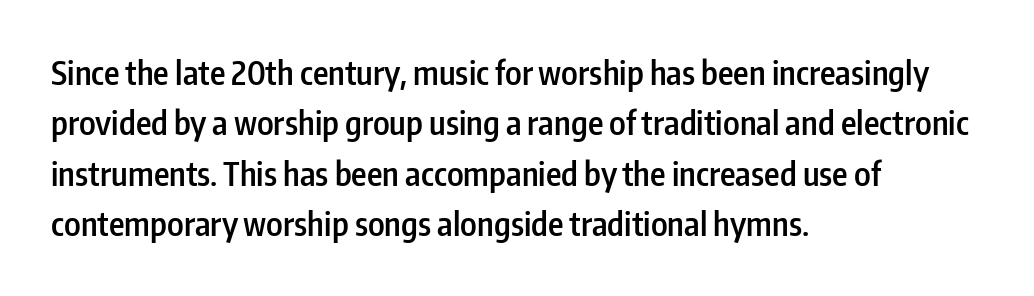
Line beginnings align vertically; line endings do not. The passage shown is semibold, sitting just below true bold. Glance below the letters and you will spot only blank space. The letters advance in unequal steps, a hallmark of proportional type. This sample uses plain, unmodified letter spacing. The designer left line spacing at the default.
